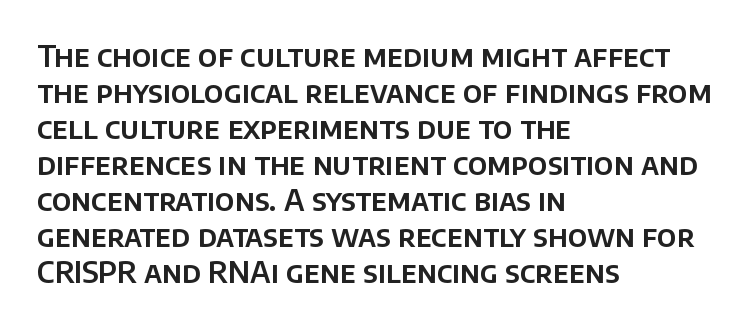
{"serif": "no", "italic": "no", "width": "normal", "stroke_contrast": "low", "x_height": "large", "monospaced": "no", "underline": "no", "align": "left", "line_spacing_ratio": 1.24, "letter_spacing": "normal", "letter_spacing_em": 0.0, "glyph_px": 29}
